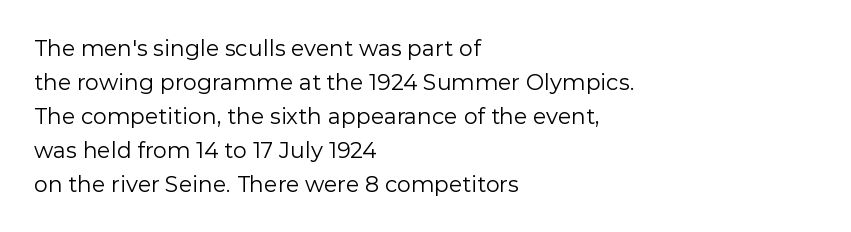
Q: Is the text bold? A: No.
Q: Is the text italic (slanted)? A: No, it is upright.
Q: Is the text underlined? A: No.
Q: How is the paragraph aligned? A: Left-aligned.
Q: Is the spacing between letters normal or unusually wide? A: Normal.
Q: Is the spacing between lines tight, normal or loose? A: Normal.
